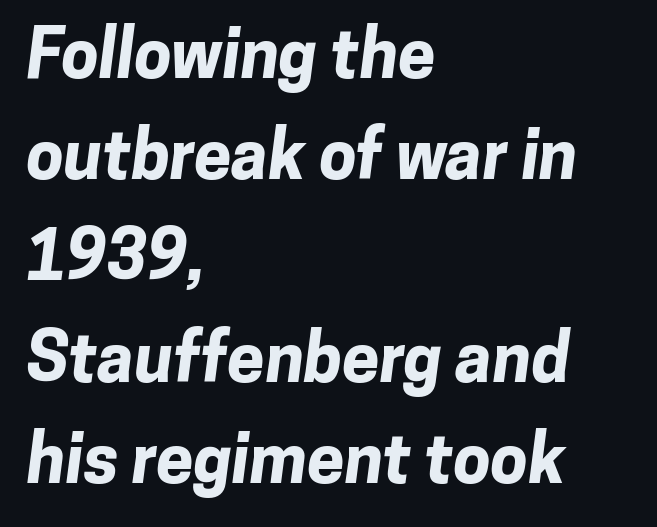
{"serif": "no", "bold": "yes", "weight": "bold", "width": "normal", "stroke_contrast": "low", "x_height": "medium", "monospaced": "no", "underline": "no", "align": "left", "line_spacing": "normal", "line_spacing_ratio": 1.51, "letter_spacing": "normal", "letter_spacing_em": 0.0, "glyph_px": 67}
